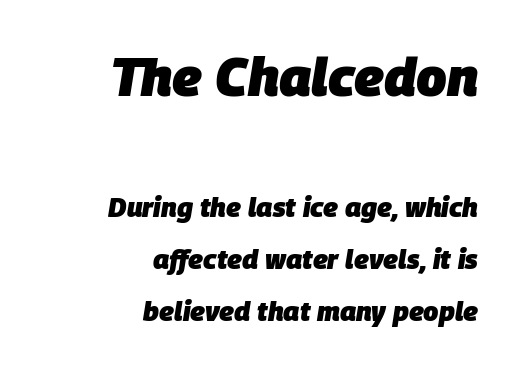
The image shows 54 px heavy type, italic (leaning right); set right-aligned, loose line spacing (1.92x), normal letter spacing, not underlined; the first (top) block is 2.0x larger; low stroke contrast and a large x-height.
